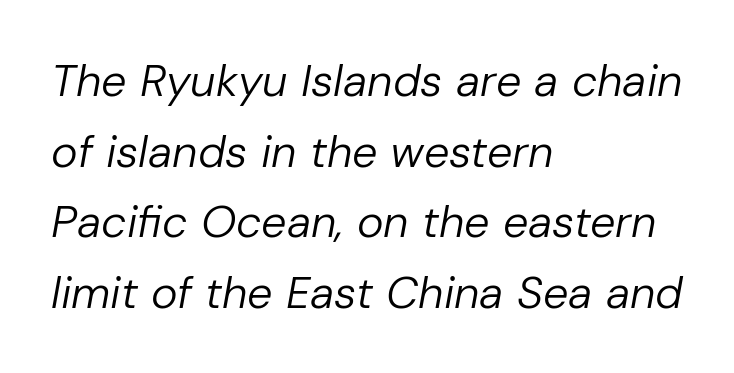
{"italic": "yes", "lean": "right", "slant_degrees": 10, "bold": "no", "weight": "regular", "width": "normal", "stroke_contrast": "low", "x_height": "medium", "monospaced": "no", "underline": "no", "align": "left", "line_spacing": "normal", "line_spacing_ratio": 1.57, "letter_spacing": "normal", "letter_spacing_em": 0.0, "glyph_px": 45}
